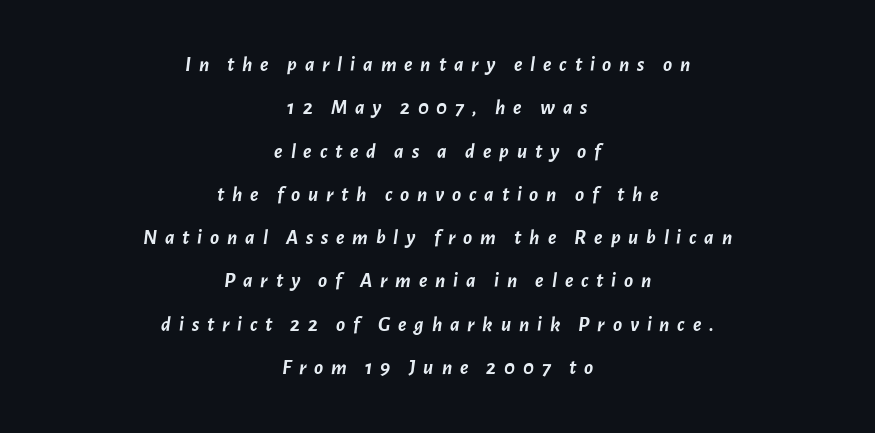
Q: Is the text bold? A: Yes.
Q: Is the text italic (slanted)? A: Yes, it leans right by about 7 degrees.
Q: Is the text underlined? A: No.
Q: How is the paragraph aligned? A: Centered.
Q: Is the spacing between letters normal or unusually wide? A: Unusually wide.
Q: Is the spacing between lines tight, normal or loose? A: Loose.
